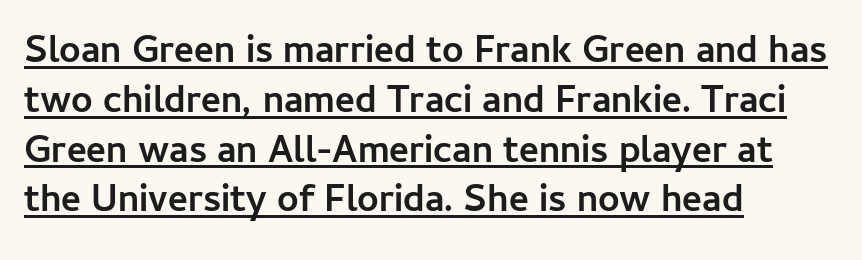
Q: Is the text bold? A: Yes.
Q: Is the text italic (slanted)? A: No, it is upright.
Q: Is the typeface a serif or a sans-serif typeface? A: Sans-serif.
Q: Is the text underlined? A: Yes.
Q: How is the paragraph aligned? A: Left-aligned.
Q: Is the spacing between letters normal or unusually wide? A: Normal.
Q: Is the spacing between lines tight, normal or loose? A: Normal.
Q: Width (condensed, normal, or wide)? A: Normal.
Q: Stroke contrast? A: Low.
Q: x-height? A: Medium.
Q: Monospaced? A: No.
